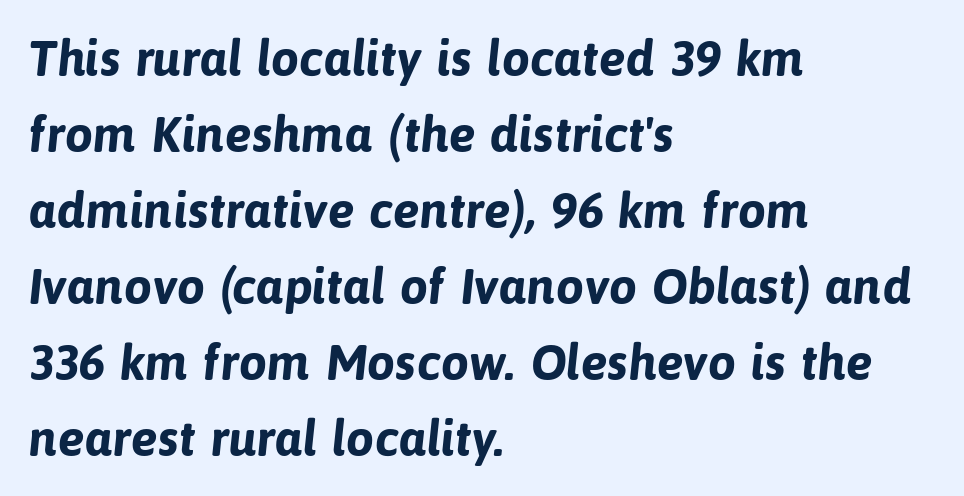
Q: Is the text bold? A: Yes.
Q: Is the typeface a serif or a sans-serif typeface? A: Sans-serif.
Q: Is the text underlined? A: No.
Q: How is the paragraph aligned? A: Left-aligned.
Q: Is the spacing between letters normal or unusually wide? A: Normal.
Q: Is the spacing between lines tight, normal or loose? A: Normal.
Q: Width (condensed, normal, or wide)? A: Normal.
Q: Stroke contrast? A: Low.
Q: x-height? A: Medium.
Q: Monospaced? A: No.
